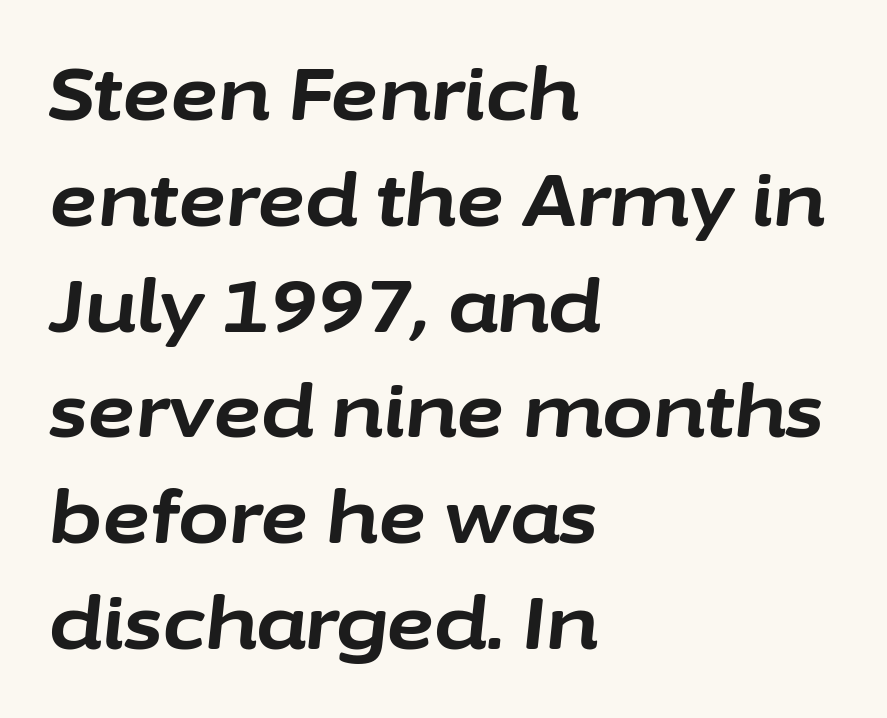
The image shows 74 px bold type, italic (leaning right); set left-aligned, normal line spacing (1.43x), normal letter spacing, not underlined; low stroke contrast and a medium x-height.
